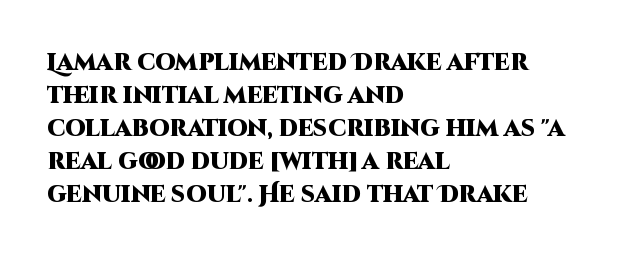
Q: Is the text bold? A: Yes.
Q: Is the text italic (slanted)? A: No, it is upright.
Q: Is the text underlined? A: No.
Q: How is the paragraph aligned? A: Left-aligned.
Q: Is the spacing between letters normal or unusually wide? A: Normal.
Q: Is the spacing between lines tight, normal or loose? A: Normal.
